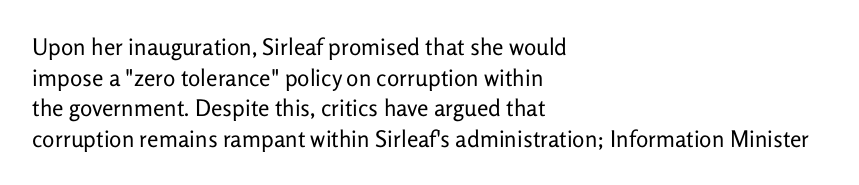
Q: Is the text bold? A: No.
Q: Is the text italic (slanted)? A: No, it is upright.
Q: Is the text underlined? A: No.
Q: How is the paragraph aligned? A: Left-aligned.
Q: Is the spacing between letters normal or unusually wide? A: Normal.
Q: Is the spacing between lines tight, normal or loose? A: Normal.
